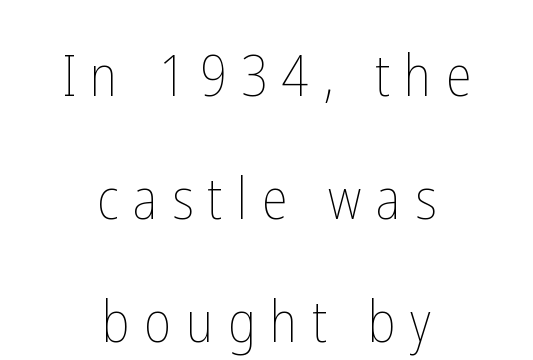
{"italic": "no", "bold": "no", "weight": "thin", "width": "condensed", "stroke_contrast": "low", "x_height": "medium", "monospaced": "no", "underline": "no", "align": "center", "line_spacing": "loose", "line_spacing_ratio": 2.12, "letter_spacing": "wide", "letter_spacing_em": 0.25, "glyph_px": 58}
